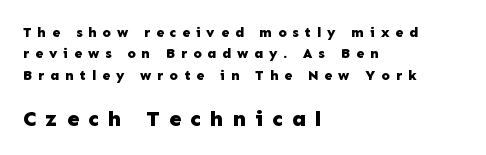
Notice how the stems are strictly vertical — no italics here. The glyphs are unaccompanied by any horizontal stroke below them. Casual observation: everything's shoved over to the left. Does extra space separate the letters? Yes, quite a lot of it. Two sizes are in play, and the larger belongs to the second block.
